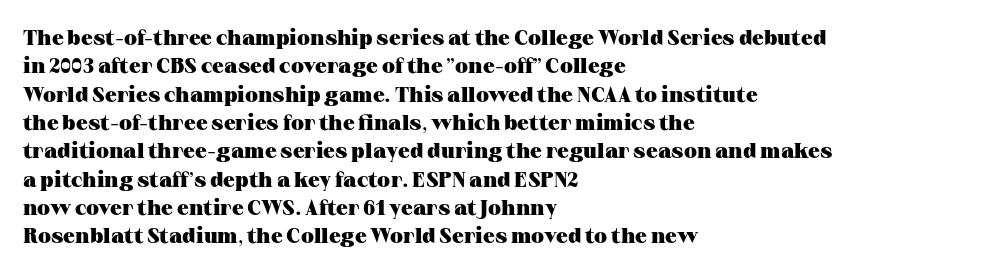
The lines in this sample share a left origin and differ only in where they stop. The block of text has a typical density, with ordinary space between rows. Posture: upright roman. The characters look thick and weighty, a clear bold. Letters rest on an invisible, unmarked baseline. There is no visible air inserted between adjacent glyphs.
